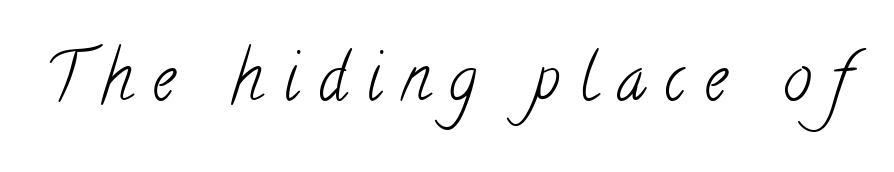
The image shows 64 px light, condensed serif type; set unusually wide letter spacing (+0.3 em), not underlined; low stroke contrast and a small x-height.
